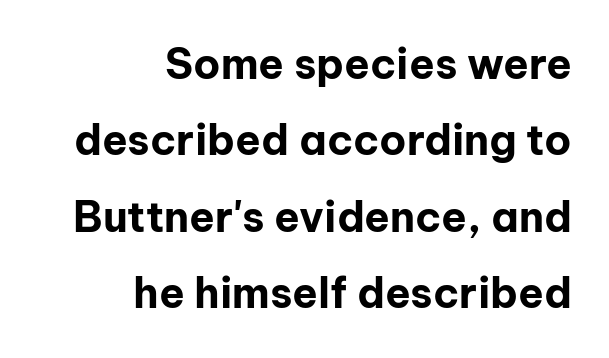
The image shows 42 px bold sans-serif type, upright; set right-aligned, line spacing 1.82x, normal letter spacing, not underlined; low stroke contrast and a medium x-height.
